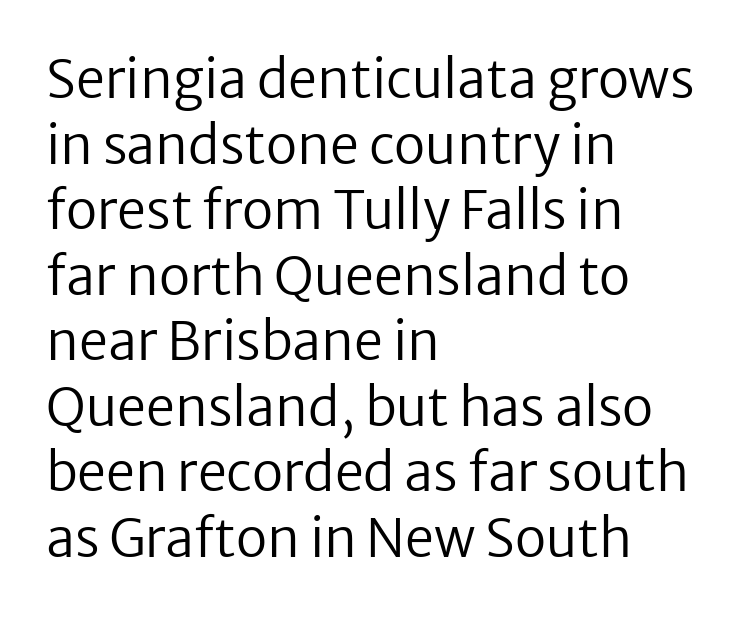
Is this a sans? Yes — the strokes have no serifs. Visually the block forms a straight wall on the left and a jagged coastline on the right. Check the space under the baseline: it is left empty. No chunkiness to these letters — they're not bold. The letters advance in unequal steps, a hallmark of proportional type.
